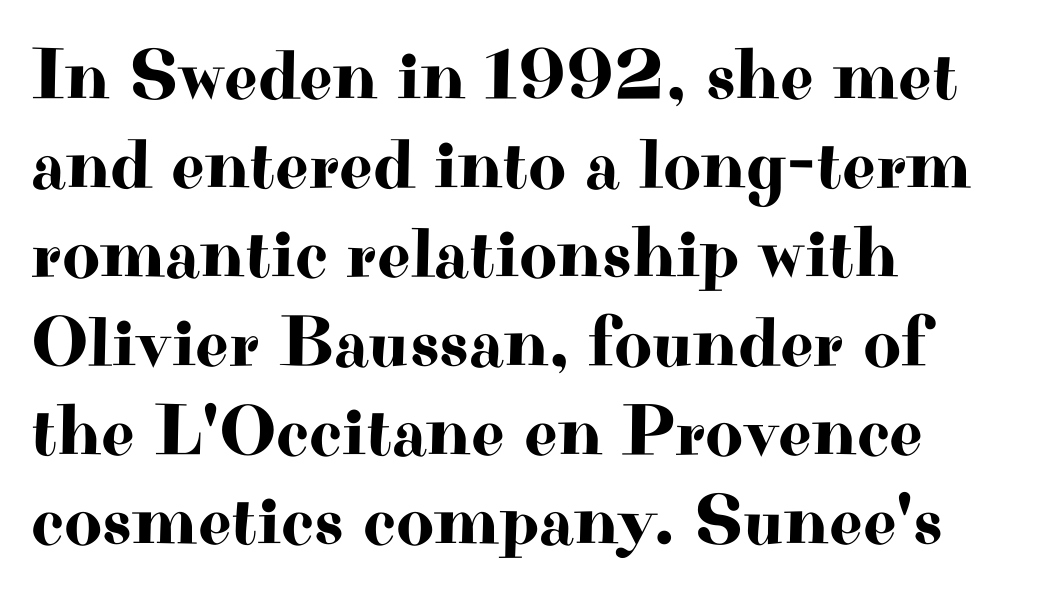
A typesetter would label this face a serif. Between one letter and the next there's only the usual sliver of space. The typography opts for an upright posture over an oblique one. Descender tails drop into unmarked territory. The rendering uses natural spacing where letterforms have individual widths.
